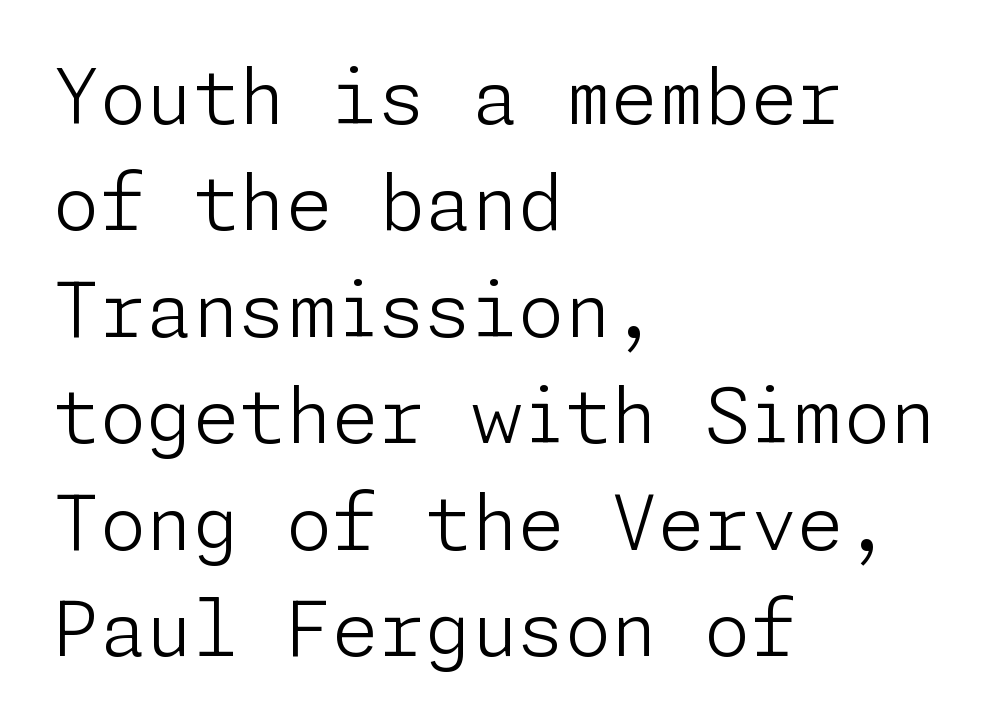
{"serif": "no", "italic": "no", "bold": "no", "weight": "light", "width": "normal", "stroke_contrast": "low", "x_height": "medium", "underline": "no", "align": "left", "line_spacing": "normal", "line_spacing_ratio": 1.42, "letter_spacing": "normal", "letter_spacing_em": 0.0, "glyph_px": 75}
